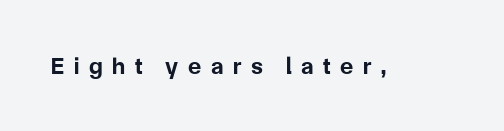
Q: Is the text bold? A: Yes.
Q: Is the text italic (slanted)? A: No, it is upright.
Q: Is the text underlined? A: No.
Q: Is the spacing between letters normal or unusually wide? A: Unusually wide.
